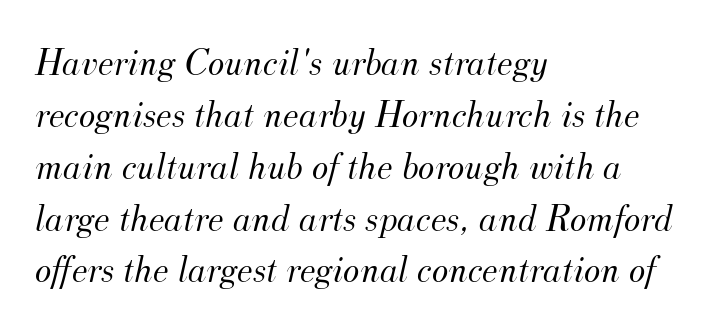
The image shows 39 px light serif type, italic (leaning right); set left-aligned, normal line spacing (1.33x), normal letter spacing, not underlined; medium stroke contrast and a small x-height.
